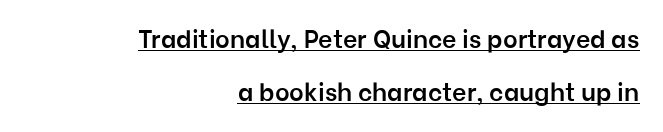
Q: Is the text bold? A: Semi-bold.
Q: Is the text italic (slanted)? A: No, it is upright.
Q: Is the text underlined? A: Yes.
Q: How is the paragraph aligned? A: Right-aligned.
Q: Is the spacing between letters normal or unusually wide? A: Normal.
Q: Is the spacing between lines tight, normal or loose? A: Loose.
